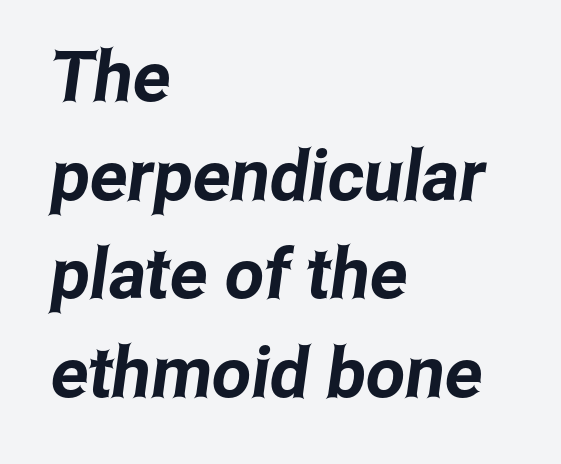
Type style note: lacks serifs. Letter spacing: default. Letters rest on an invisible, unmarked baseline. Compared with typical paragraphs, the rows here are spaced about the same.
